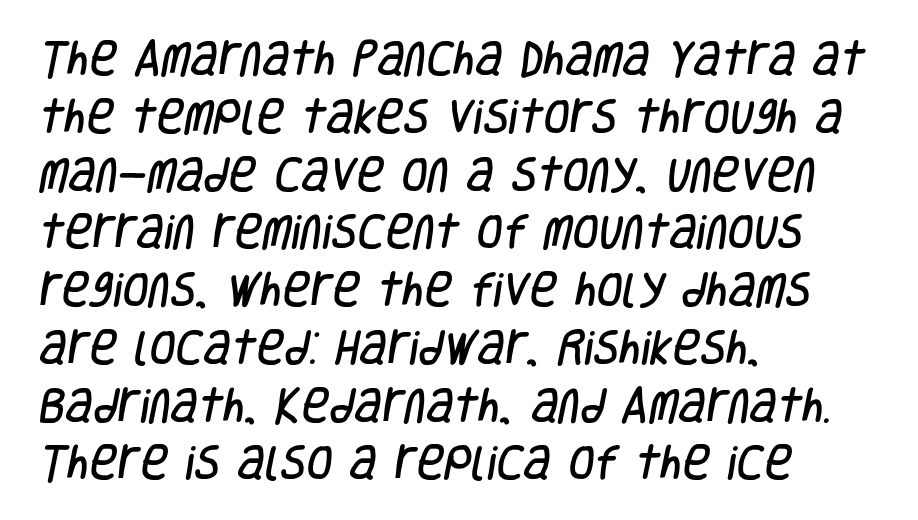
The image shows 38 px condensed sans-serif type; set left-aligned, normal line spacing (1.52x), normal letter spacing, not underlined; low stroke contrast and a large x-height.
